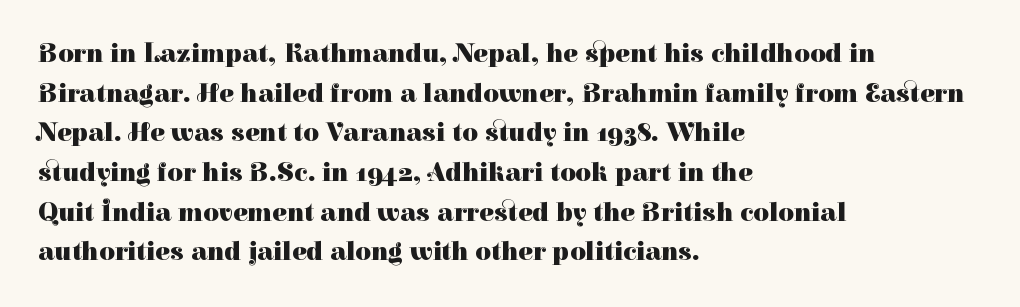
The glyphs are unaccompanied by any horizontal stroke below them. The characters look thick and weighty, a clear bold. Horizontally, the lines are justified to the leading edge only. Successive baselines arrive at the customary interval. Ordinary non-slanted type is in use.
